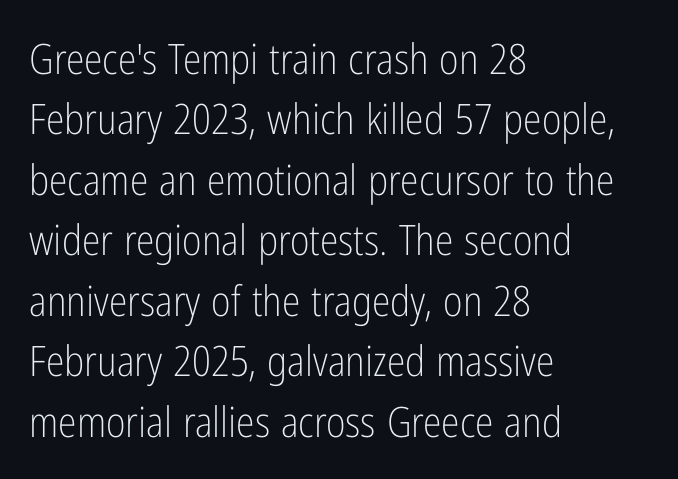
Q: Is the text bold? A: No.
Q: Is the text italic (slanted)? A: No, it is upright.
Q: Is the typeface a serif or a sans-serif typeface? A: Sans-serif.
Q: Is the text underlined? A: No.
Q: How is the paragraph aligned? A: Left-aligned.
Q: Is the spacing between letters normal or unusually wide? A: Normal.
Q: Is the spacing between lines tight, normal or loose? A: Normal.
Q: Width (condensed, normal, or wide)? A: Condensed.
Q: Stroke contrast? A: Low.
Q: x-height? A: Medium.
Q: Monospaced? A: No.
